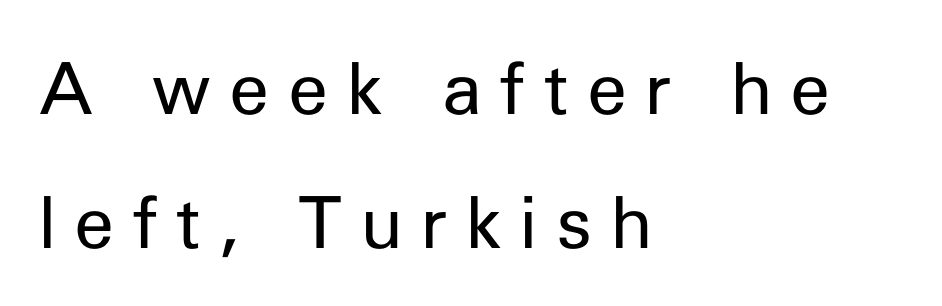
{"serif": "no", "italic": "no", "bold": "no", "weight": "regular", "width": "normal", "stroke_contrast": "low", "x_height": "medium", "monospaced": "no", "underline": "no", "align": "left", "line_spacing_ratio": 1.86, "letter_spacing": "wide", "letter_spacing_em": 0.26, "glyph_px": 72}
